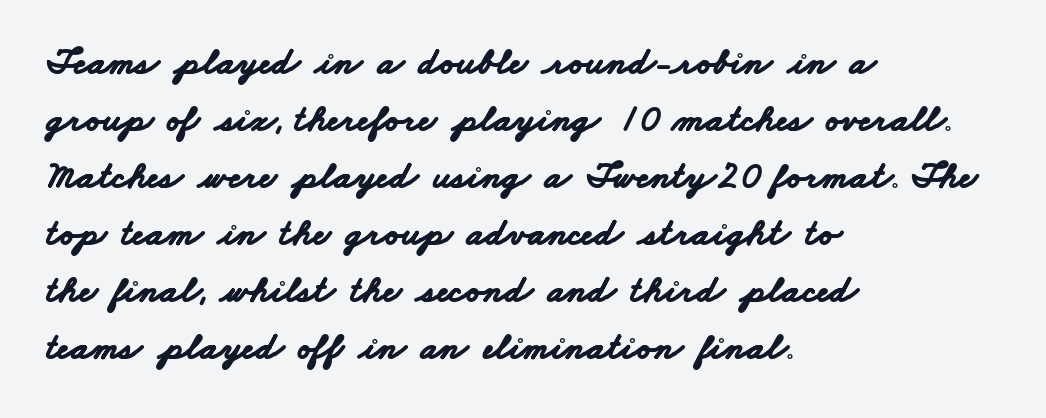
Evenly set lines give the paragraph a standard silhouette. Classification — sans serif. Layout note: lines flush left. Strong, thick strokes mark this as bold type.
